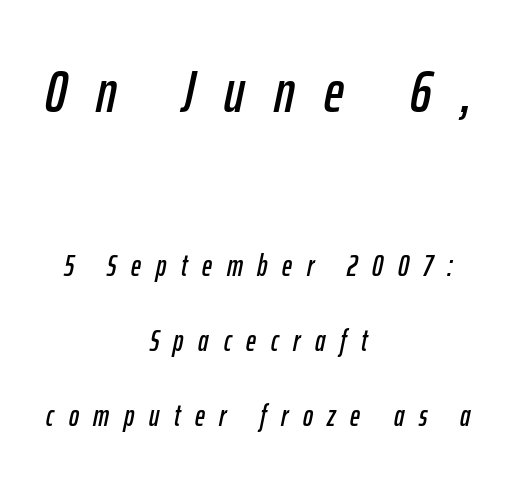
The image shows 60 px condensed type, italic (leaning right); set centered, loose line spacing (2.5x), unusually wide letter spacing (+0.49 em), not underlined; the first (top) block is 2.0x larger; low stroke contrast and a medium x-height.
